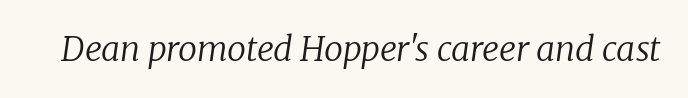
{"serif": "yes", "italic": "yes", "lean": "right", "slant_degrees": 8, "bold": "no", "weight": "regular", "width": "normal", "stroke_contrast": "low", "x_height": "medium", "monospaced": "no", "underline": "no", "letter_spacing": "normal", "letter_spacing_em": 0.0, "glyph_px": 34}
